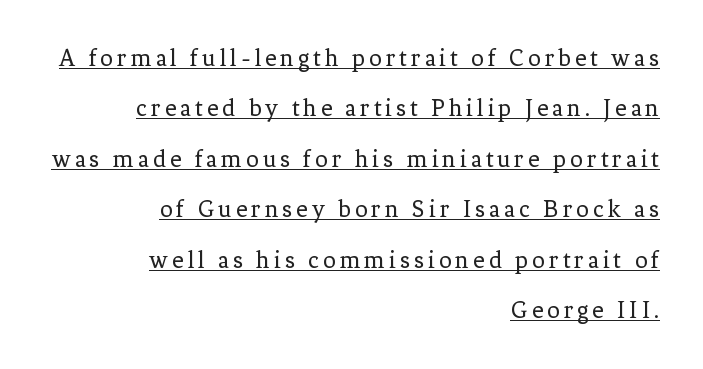
Q: Is the text bold? A: No.
Q: Is the text italic (slanted)? A: No, it is upright.
Q: Is the text underlined? A: Yes.
Q: How is the paragraph aligned? A: Right-aligned.
Q: Is the spacing between lines tight, normal or loose? A: Loose.
